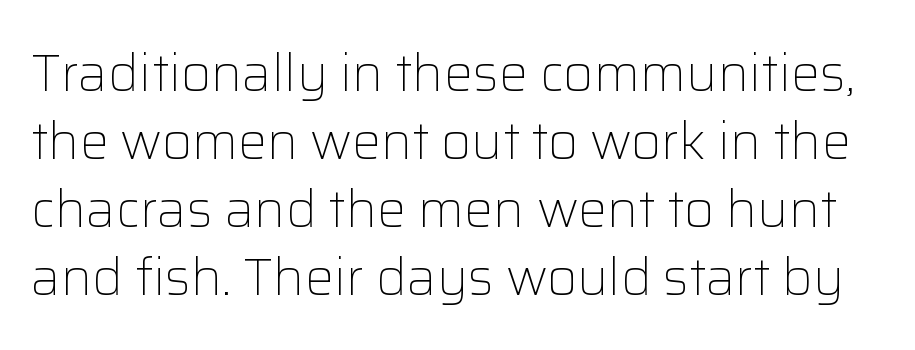
The image shows 52 px light sans-serif type, upright; set normal line spacing (1.31x), normal letter spacing, not underlined; low stroke contrast and a medium x-height.
